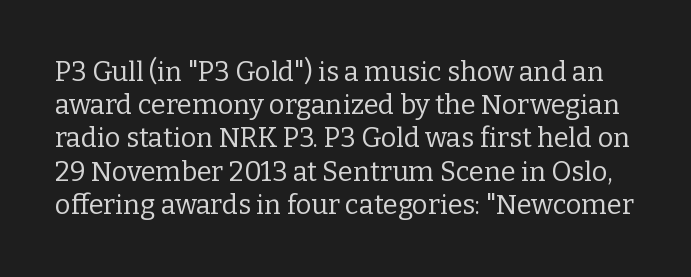
{"italic": "no", "bold": "no", "underline": "no", "line_spacing_ratio": 1.23, "letter_spacing": "normal", "letter_spacing_em": 0.0, "glyph_px": 27}
